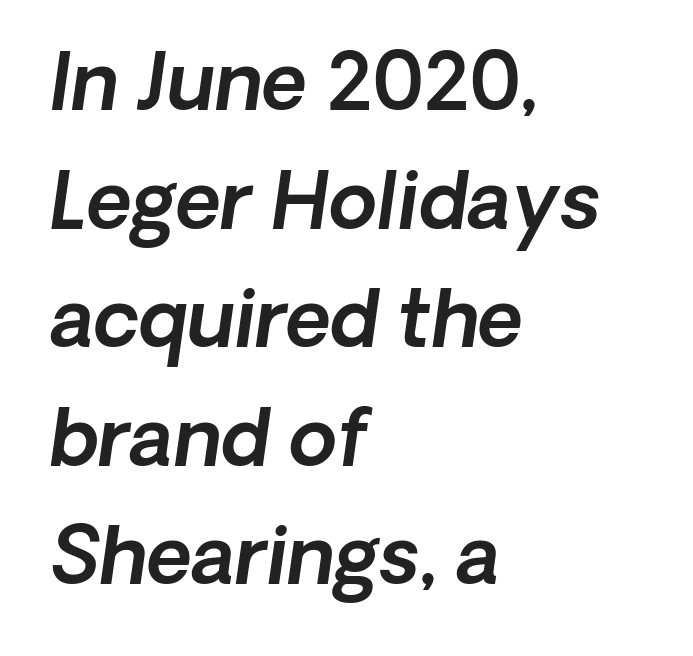
{"italic": "yes", "lean": "right", "slant_degrees": 8, "width": "normal", "x_height": "medium", "monospaced": "no", "underline": "no", "align": "left", "line_spacing": "normal", "line_spacing_ratio": 1.52, "letter_spacing": "normal", "letter_spacing_em": 0.0, "glyph_px": 78}
